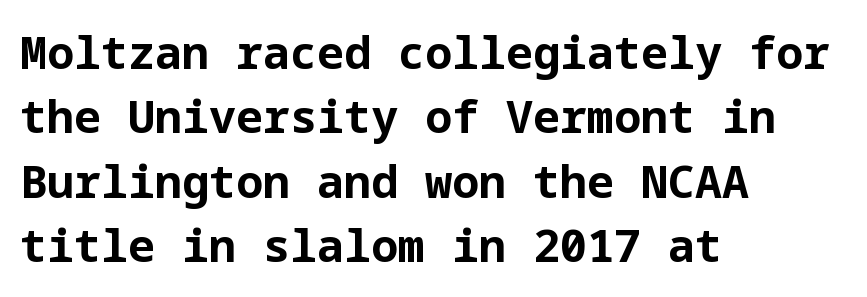
{"serif": "no", "italic": "no", "bold": "yes", "weight": "bold", "width": "normal", "stroke_contrast": "low", "x_height": "medium", "underline": "no", "align": "left", "line_spacing": "normal", "line_spacing_ratio": 1.43, "letter_spacing": "normal", "letter_spacing_em": 0.0, "glyph_px": 45}
